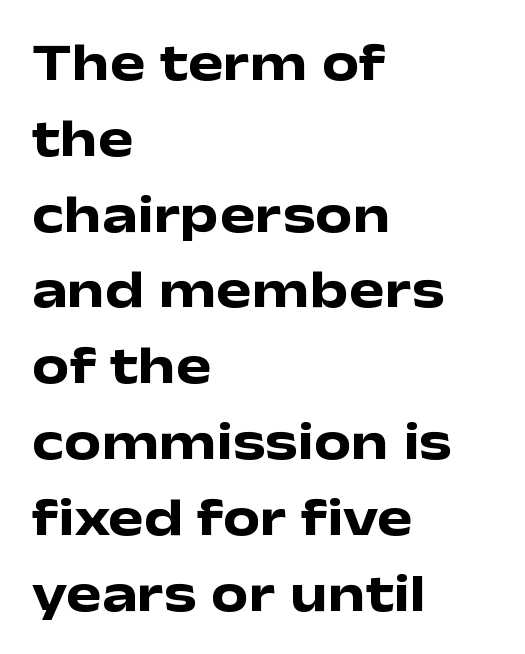
{"serif": "no", "italic": "no", "bold": "yes", "weight": "heavy", "width": "wide", "stroke_contrast": "low", "x_height": "medium", "monospaced": "no", "underline": "no", "align": "left", "line_spacing": "normal", "line_spacing_ratio": 1.43, "letter_spacing": "normal", "letter_spacing_em": 0.0, "glyph_px": 53}
